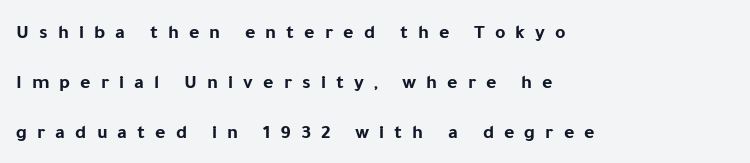
Compared with an ordinary text face, these strokes are far heavier — a full bold. Caption: multi-line text, flush left, ragged right. The gaps between neighbouring characters are conspicuously large. The space between consecutive lines is lavish. Posture: vertical.
